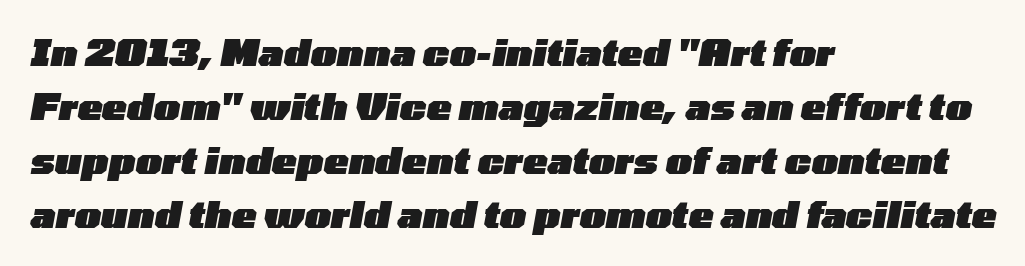
{"italic": "yes", "lean": "right", "slant_degrees": 10, "bold": "yes", "weight": "heavy", "width": "wide", "stroke_contrast": "low", "x_height": "medium", "monospaced": "no", "underline": "no", "align": "left", "line_spacing": "normal", "line_spacing_ratio": 1.46, "letter_spacing": "normal", "letter_spacing_em": 0.0, "glyph_px": 37}
